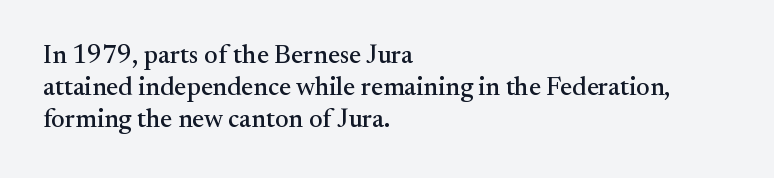
The image shows 26 px text type, upright; set left-aligned, line spacing 1.24x, normal letter spacing, not underlined.
